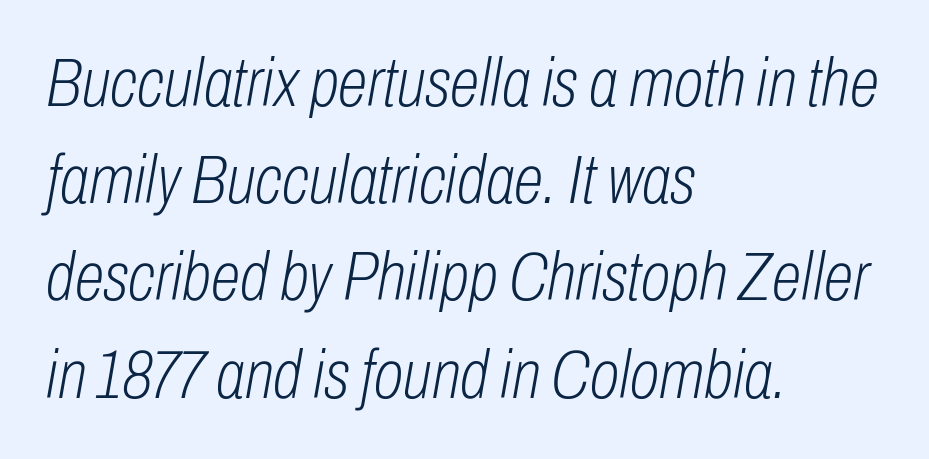
The text carries the slant typical of an italic or oblique font. The letters advance in unequal steps, a hallmark of proportional type. The type is set solid horizontally, with unmodified tracking. A bare baseline throughout the passage.
